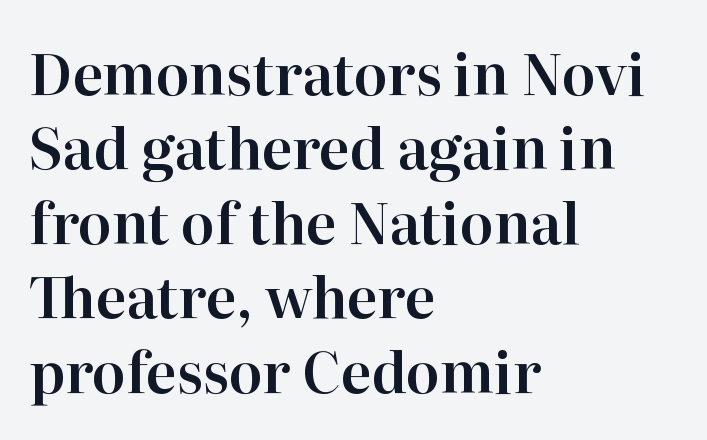
Q: Is the text italic (slanted)? A: No, it is upright.
Q: Is the typeface a serif or a sans-serif typeface? A: Serif.
Q: Is the text underlined? A: No.
Q: How is the paragraph aligned? A: Left-aligned.
Q: Is the spacing between letters normal or unusually wide? A: Normal.
Q: Is the spacing between lines tight, normal or loose? A: Normal.
Q: Width (condensed, normal, or wide)? A: Normal.
Q: Stroke contrast? A: High.
Q: x-height? A: Medium.
Q: Monospaced? A: No.
